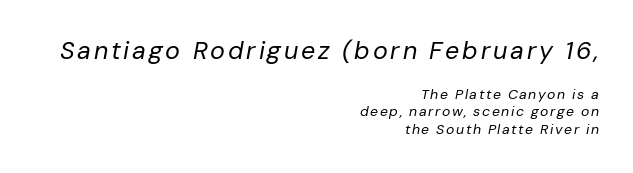
Q: Is the text bold? A: No.
Q: Is the text italic (slanted)? A: Yes, it leans right by about 10 degrees.
Q: Is the text underlined? A: No.
Q: How is the paragraph aligned? A: Right-aligned.
Q: Which block of text is set in a larger size, the first (top) or the second (bottom)? A: The first (top) one.
